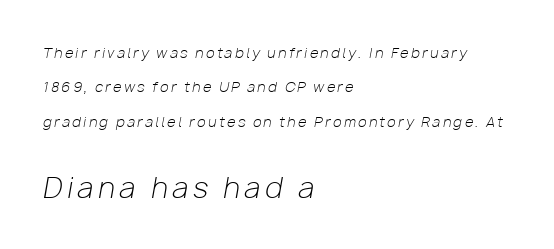
Q: Is the text bold? A: No.
Q: Is the text italic (slanted)? A: Yes, it leans right by about 10 degrees.
Q: Is the text underlined? A: No.
Q: How is the paragraph aligned? A: Left-aligned.
Q: Is the spacing between lines tight, normal or loose? A: Loose.
Q: Which block of text is set in a larger size, the first (top) or the second (bottom)? A: The second (bottom) one.
Q: Width (condensed, normal, or wide)? A: Normal.
Q: Stroke contrast? A: Low.
Q: x-height? A: Medium.
Q: Monospaced? A: No.
